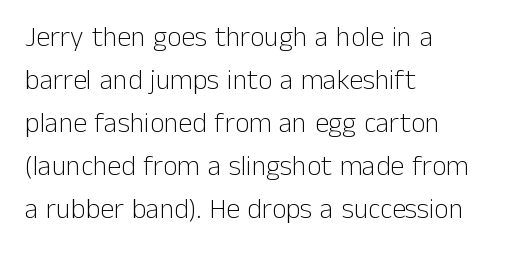
Designer's note — italics off, roman on. Is the letter spacing exaggerated? No — it looks like the ordinary default. The paragraph shown leans on its left margin. Underlining? Definitely not there. Proportional: the letters do not fall into vertical columns. In terms of letterform style, serifs are entirely absent.
